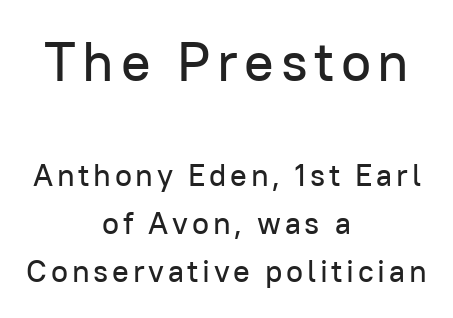
{"serif": "no", "italic": "no", "width": "normal", "stroke_contrast": "low", "x_height": "medium", "monospaced": "no", "underline": "no", "align": "center", "line_spacing": "normal", "line_spacing_ratio": 1.55, "larger_block": "first", "size_ratio": 1.77, "glyph_px": 55}
